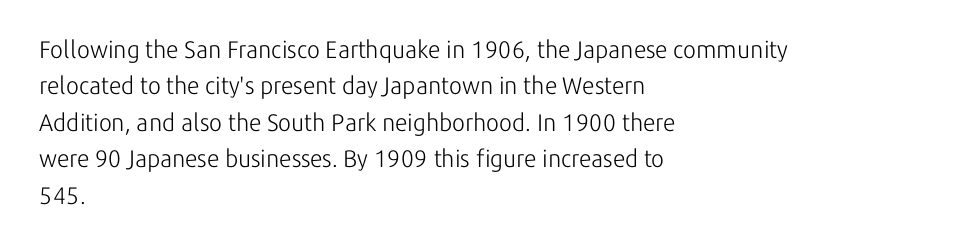
The foot of each line stays bare and open. These lines stack with their left ends in a neat column. Italic: no, the glyphs are upright roman. These lines sit exactly where default settings would place them.
